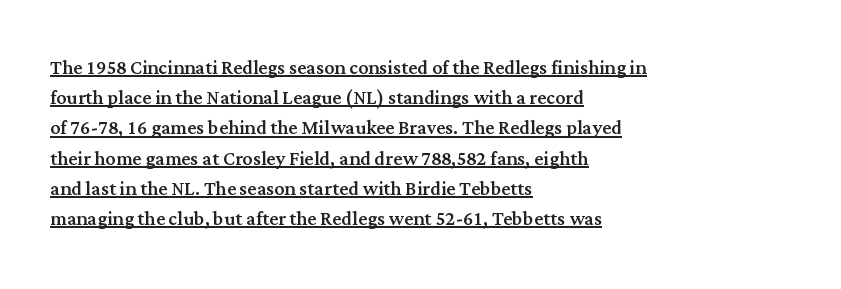
Decoration check: the copy is underlined. Each line starts at the same left margin while the right side varies. Standard letterfit; no display-style spreading of the glyphs. Characters remain perfectly vertical along every line.
